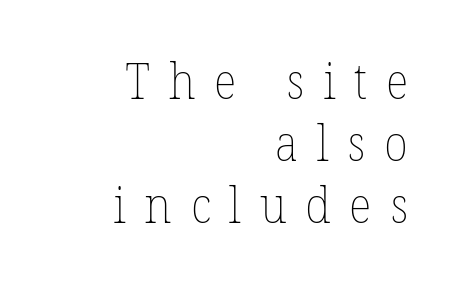
Q: Is the text bold? A: No.
Q: Is the text underlined? A: No.
Q: How is the paragraph aligned? A: Right-aligned.
Q: Is the spacing between letters normal or unusually wide? A: Unusually wide.
Q: Is the spacing between lines tight, normal or loose? A: Normal.
Q: Width (condensed, normal, or wide)? A: Normal.
Q: Stroke contrast? A: Low.
Q: x-height? A: Medium.
Q: Monospaced? A: No.
